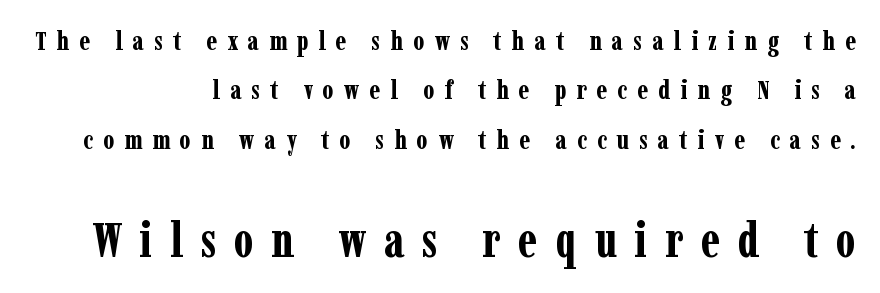
{"serif": "yes", "italic": "no", "bold": "yes", "weight": "bold", "width": "condensed", "stroke_contrast": "low", "x_height": "medium", "monospaced": "no", "underline": "no", "line_spacing_ratio": 1.83, "letter_spacing": "wide", "letter_spacing_em": 0.37, "larger_block": "second", "size_ratio": 1.78, "glyph_px": 48}
